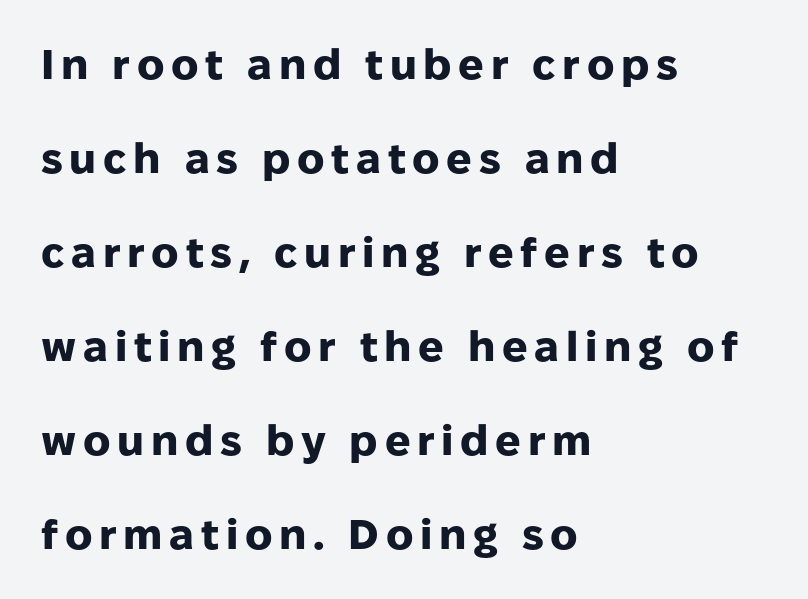
{"serif": "no", "italic": "no", "bold": "yes", "weight": "heavy", "width": "normal", "stroke_contrast": "low", "x_height": "medium", "monospaced": "no", "underline": "no", "align": "left", "line_spacing": "loose", "line_spacing_ratio": 2.24, "glyph_px": 42}
